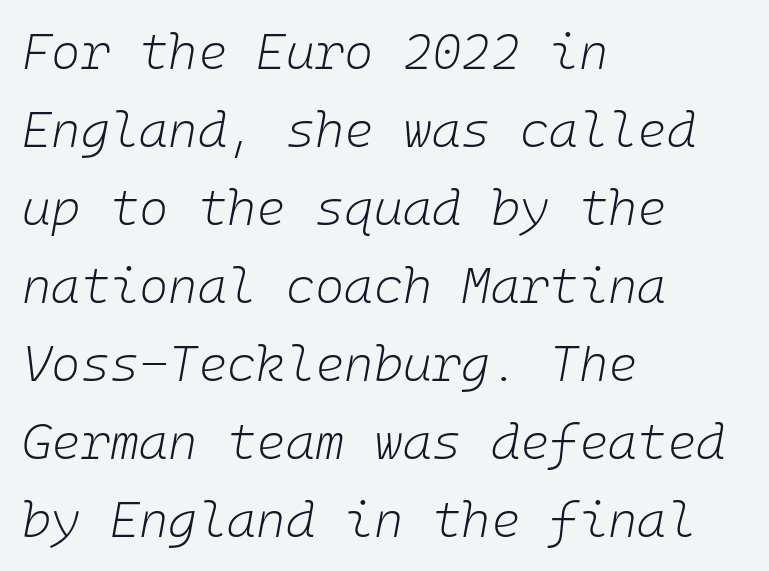
Every row of glyphs begins at an identical x-position on the left. In terms of letterspacing, this is plain default setting. Type without underlining. Yep, that's italic — everything's leaning. Stems and bowls with no extra thickness — not bold.
